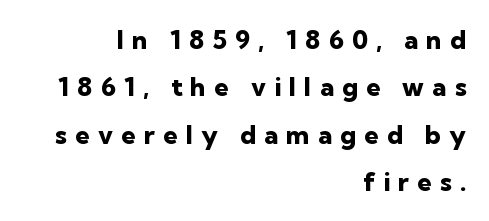
Q: Is the text bold? A: Yes.
Q: Is the text italic (slanted)? A: No, it is upright.
Q: Is the text underlined? A: No.
Q: How is the paragraph aligned? A: Right-aligned.
Q: Is the spacing between letters normal or unusually wide? A: Unusually wide.
